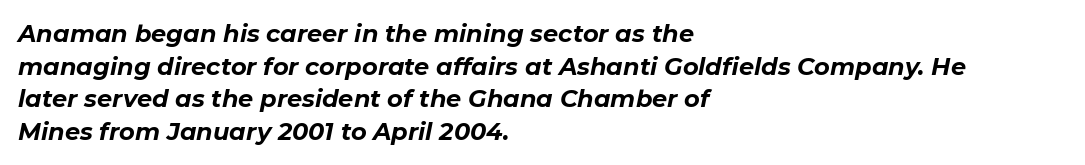
The image shows 24 px bold type, italic (leaning right); set left-aligned, normal line spacing (1.36x), normal letter spacing, not underlined.
